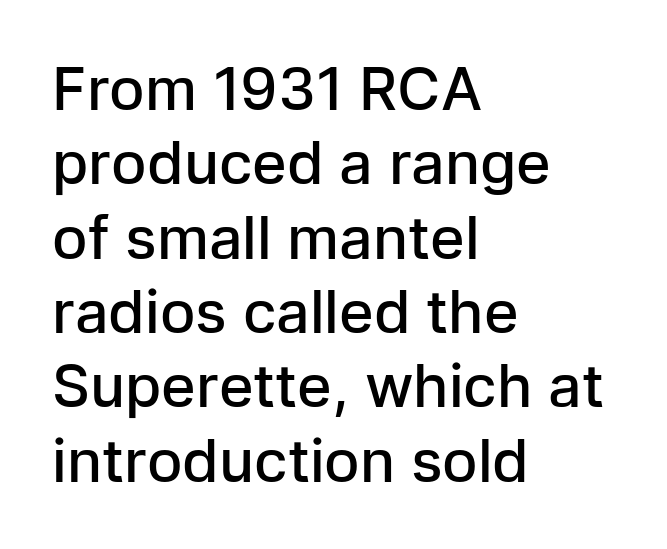
Q: Is the text bold? A: Semi-bold.
Q: Is the text italic (slanted)? A: No, it is upright.
Q: Is the typeface a serif or a sans-serif typeface? A: Sans-serif.
Q: Is the text underlined? A: No.
Q: How is the paragraph aligned? A: Left-aligned.
Q: Is the spacing between letters normal or unusually wide? A: Normal.
Q: Is the spacing between lines tight, normal or loose? A: Normal.
Q: Width (condensed, normal, or wide)? A: Normal.
Q: Stroke contrast? A: Low.
Q: x-height? A: Medium.
Q: Monospaced? A: No.
